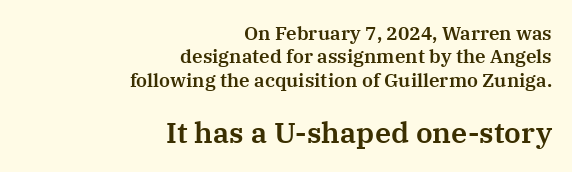
The image shows 29 px serif type, upright; set right-aligned, line spacing 1.23x, normal letter spacing, not underlined; the second (bottom) block is 1.53x larger; medium stroke contrast and a medium x-height.
